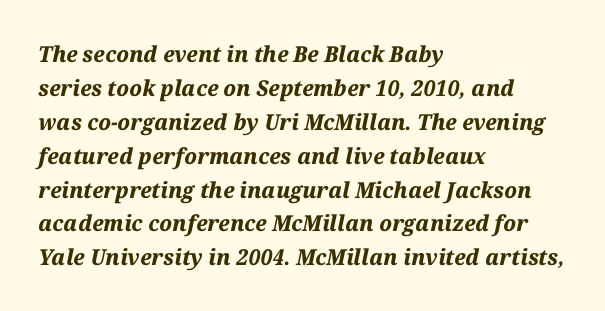
{"italic": "yes", "lean": "right", "slant_degrees": 12, "bold": "yes", "underline": "no", "align": "left", "line_spacing": "normal", "line_spacing_ratio": 1.54, "letter_spacing": "normal", "letter_spacing_em": 0.0, "glyph_px": 22}
